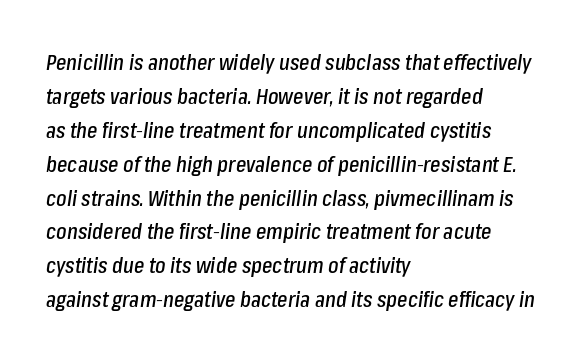
Italic? Definitely — the glyphs are oblique. Letters rest on an invisible, unmarked baseline. Notice how the passage keeps a crisp vertical edge on the left only. If you measured baseline to baseline, you'd find a middling distance. These lines keep a tight, regular rhythm from letter to letter.
